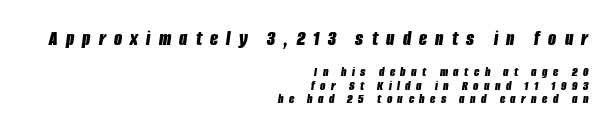
The image shows 21 px bold type, italic (leaning right); set right-aligned, tight line spacing (0.97x), unusually wide letter spacing (+0.39 em), not underlined; the first (top) block is 1.5x larger.
